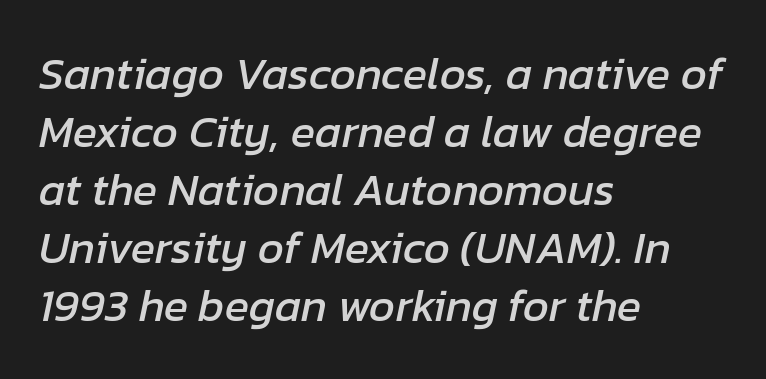
{"italic": "yes", "lean": "right", "slant_degrees": 12, "width": "normal", "stroke_contrast": "low", "x_height": "medium", "monospaced": "no", "underline": "no", "align": "left", "line_spacing": "normal", "line_spacing_ratio": 1.29, "letter_spacing": "normal", "letter_spacing_em": 0.0, "glyph_px": 45}
